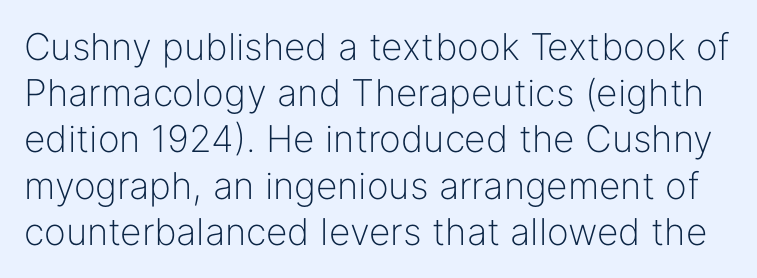
The image shows 37 px light sans-serif type, upright; set normal line spacing (1.25x), normal letter spacing, not underlined; low stroke contrast and a medium x-height.
